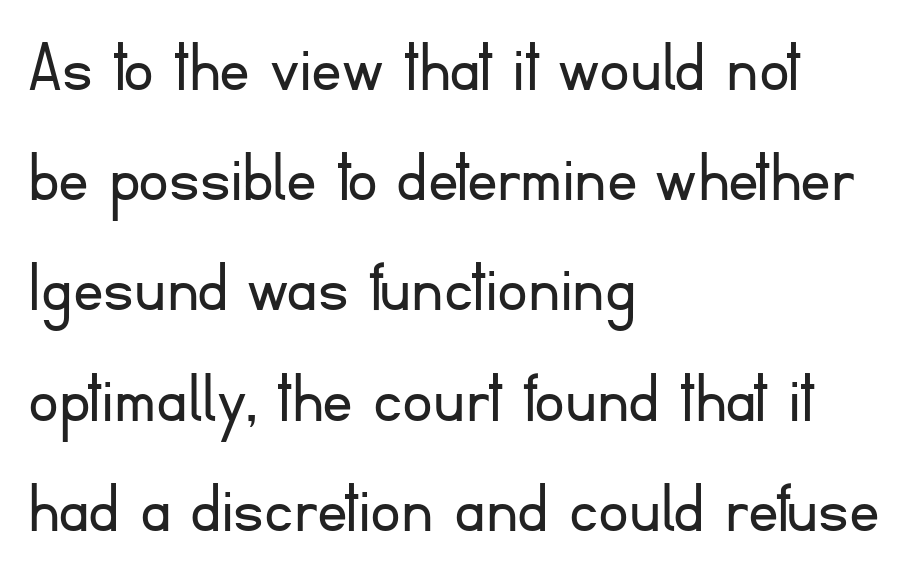
{"serif": "no", "italic": "no", "bold": "no", "weight": "light", "width": "normal", "stroke_contrast": "low", "x_height": "small", "monospaced": "no", "underline": "no", "align": "left", "line_spacing": "normal", "line_spacing_ratio": 1.45, "letter_spacing": "normal", "letter_spacing_em": 0.0, "glyph_px": 76}
